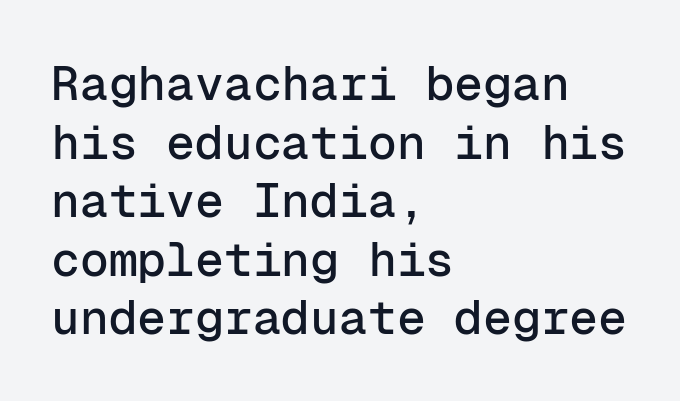
Glyph-to-glyph distance matches everyday printed text. Layout note: lines flush left. Font category for this specimen: sans-serif. Every character here occupies the same horizontal width, giving the sample a typewriter-like rhythm. Is there any slant? The stems are plumb. Just letters on the line, the space beneath them empty.
